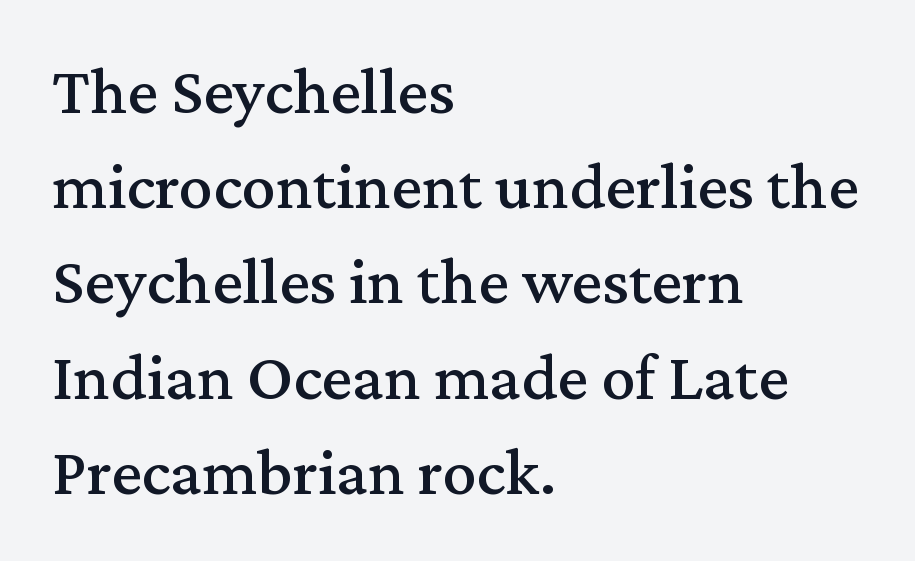
Letters rest on an invisible, unmarked baseline. The vertical gap from one line to the next is medium. These lines are rendered in a variable-pitch font. The passage shown is typeset with a serif family. A student would call this left alignment; a typographer would say flush left, rag right.
